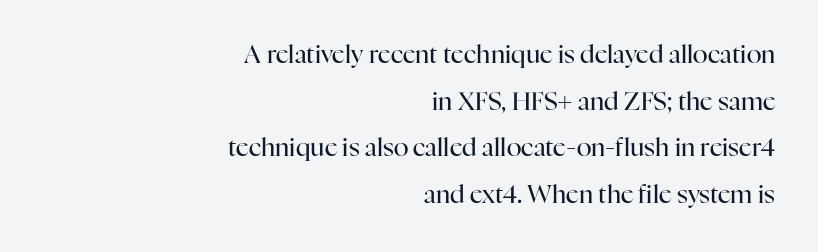
Q: Is the text bold? A: No.
Q: Is the text italic (slanted)? A: No, it is upright.
Q: Is the text underlined? A: No.
Q: How is the paragraph aligned? A: Right-aligned.
Q: Is the spacing between letters normal or unusually wide? A: Normal.
